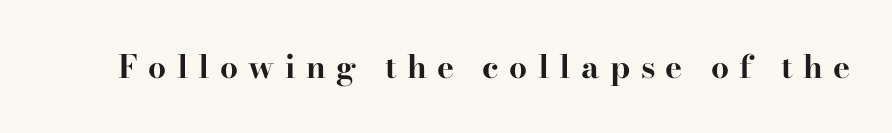
{"serif": "yes", "italic": "no", "bold": "yes", "weight": "bold", "width": "wide", "stroke_contrast": "high", "x_height": "small", "monospaced": "no", "underline": "no", "letter_spacing": "wide", "letter_spacing_em": 0.32, "glyph_px": 32}
